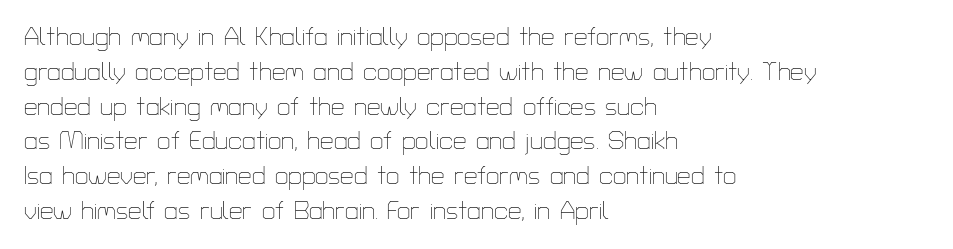
Summary of weight: not heavy and not bold. The passage shown stacks its lines at a standard gap. Upright lettering throughout. Tracking value appears to be zero — textbook default spacing.
